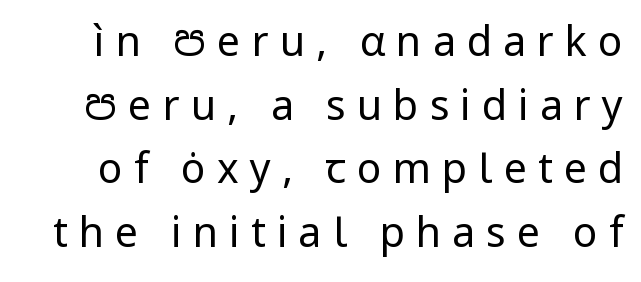
The image shows 41 px regular-weight sans-serif type, upright; set normal line spacing (1.55x), unusually wide letter spacing (+0.27 em), not underlined; low stroke contrast and a medium x-height.
